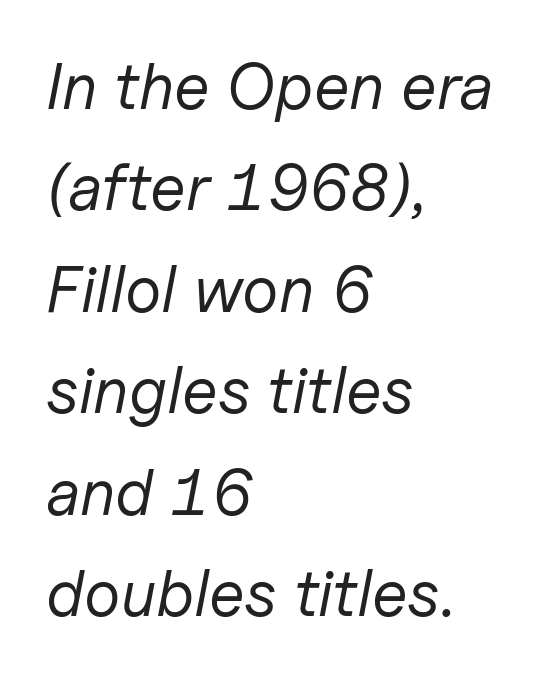
The image shows 65 px regular-weight type, italic (leaning right); set left-aligned, normal line spacing (1.56x), normal letter spacing, not underlined; low stroke contrast and a medium x-height.
